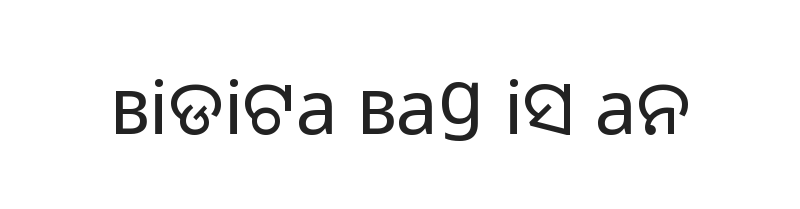
Q: Is the text bold? A: No.
Q: Is the text italic (slanted)? A: No, it is upright.
Q: Is the typeface a serif or a sans-serif typeface? A: Sans-serif.
Q: Is the text underlined? A: No.
Q: Is the spacing between letters normal or unusually wide? A: Normal.
Q: Width (condensed, normal, or wide)? A: Normal.
Q: Stroke contrast? A: Low.
Q: x-height? A: Medium.
Q: Monospaced? A: No.
